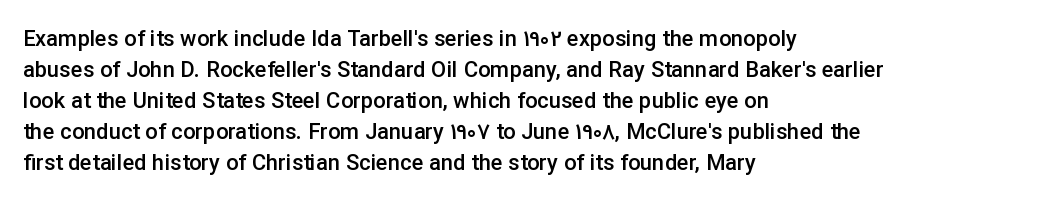
The image shows 22 px text type, upright; set left-aligned, normal line spacing (1.41x), normal letter spacing, not underlined.
